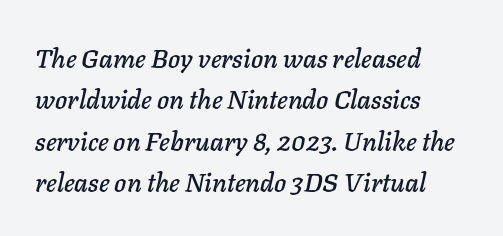
Q: Is the text italic (slanted)? A: Yes, it leans right by about 11 degrees.
Q: Is the text underlined? A: No.
Q: How is the paragraph aligned? A: Left-aligned.
Q: Is the spacing between letters normal or unusually wide? A: Normal.
Q: Is the spacing between lines tight, normal or loose? A: Normal.
